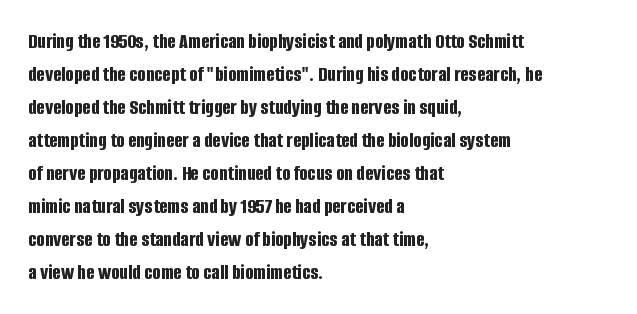
{"italic": "no", "bold": "yes", "underline": "no", "align": "left", "line_spacing": "normal", "line_spacing_ratio": 1.5, "letter_spacing": "normal", "letter_spacing_em": 0.0, "glyph_px": 22}
